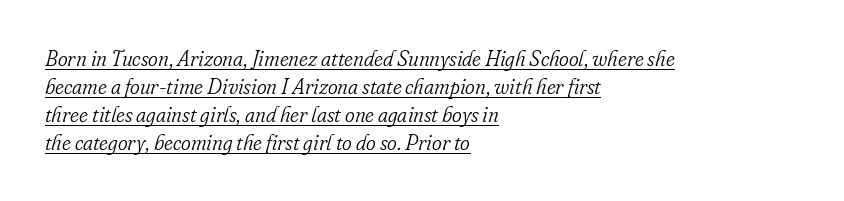
{"italic": "yes", "lean": "right", "slant_degrees": 16, "bold": "no", "underline": "yes", "align": "left", "line_spacing": "normal", "line_spacing_ratio": 1.33, "letter_spacing": "normal", "letter_spacing_em": 0.0, "glyph_px": 21}
